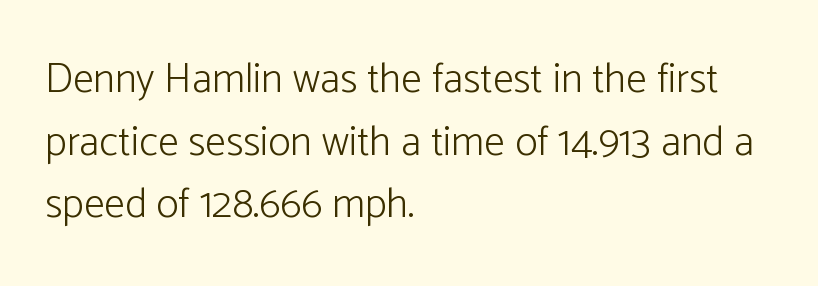
{"serif": "no", "italic": "no", "bold": "no", "weight": "light", "width": "normal", "stroke_contrast": "low", "x_height": "medium", "monospaced": "no", "underline": "no", "align": "left", "line_spacing": "normal", "line_spacing_ratio": 1.49, "letter_spacing": "normal", "letter_spacing_em": 0.0, "glyph_px": 42}
